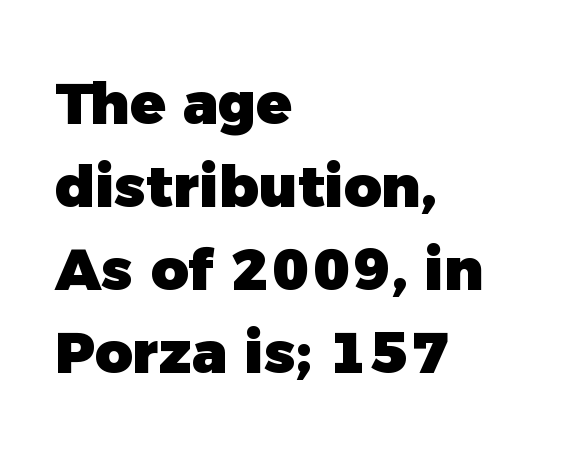
Glyph-to-glyph distance matches everyday printed text. Looks like regular typesetting: each glyph gets only the width it needs. Check where the strokes stop: nothing finishes them off — pure sans. Notice how descenders clear the ascenders below comfortably — that's standard leading. The strokes are fattened all the way to bold. Does the copy run flush right? No — it runs flush left.
